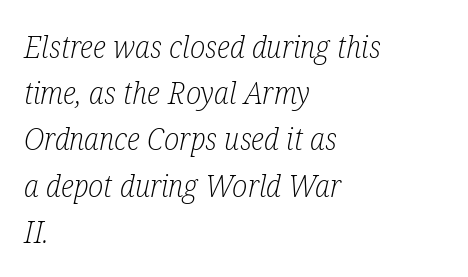
The image shows 31 px light, condensed serif type, italic (leaning right); set left-aligned, normal line spacing (1.49x), normal letter spacing, not underlined; low stroke contrast and a medium x-height.
